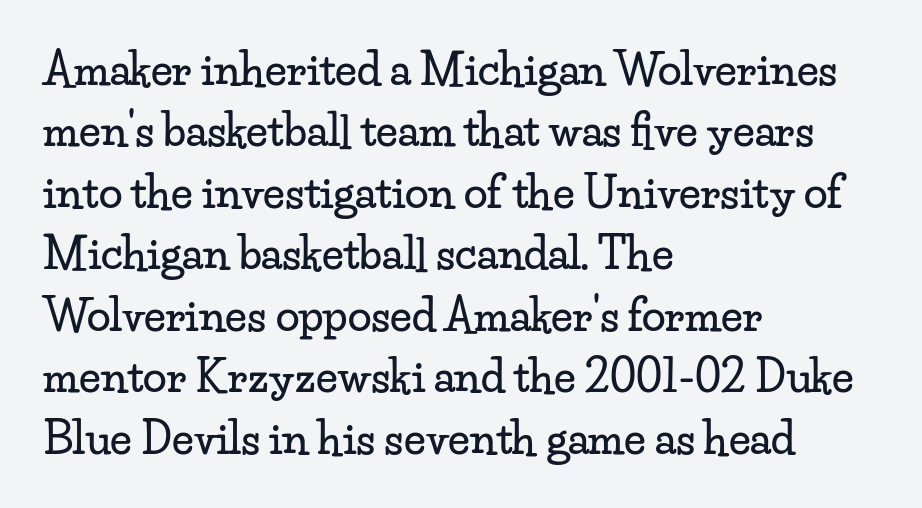
Varying glyph widths throughout — classic text-font behaviour. Yep, those are serifs on the letters. Descender tails drop into unmarked territory. Line beginnings align vertically; line endings do not.
